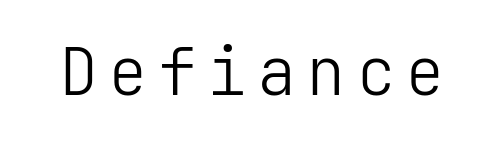
The image shows 66 px light sans-serif type, upright; set not underlined; low stroke contrast and a medium x-height.
